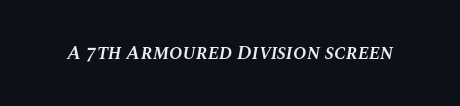
Any mark beneath the type? The region is blank. The rendering uses a semibold face; strokes are thickened but not to full bold. Words appear dense and cohesive because spacing is normal. Rendered with sloped, italic letterforms.
